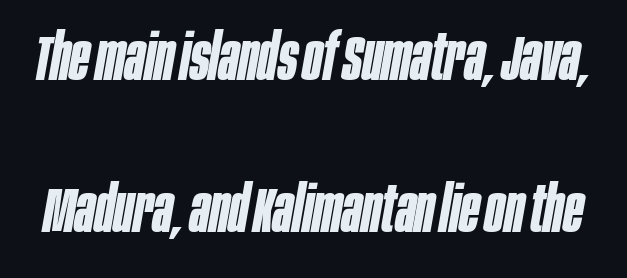
Q: Is the text bold? A: Yes.
Q: Is the text italic (slanted)? A: Yes, it leans right by about 10 degrees.
Q: Is the text underlined? A: No.
Q: Is the spacing between letters normal or unusually wide? A: Normal.
Q: Is the spacing between lines tight, normal or loose? A: Loose.
Q: Width (condensed, normal, or wide)? A: Condensed.
Q: Stroke contrast? A: Low.
Q: x-height? A: Large.
Q: Monospaced? A: No.
